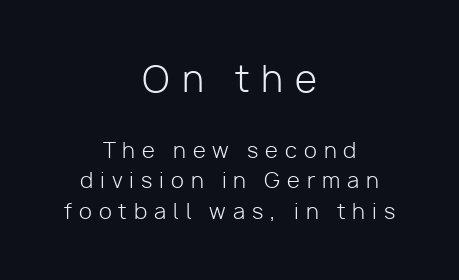
Q: Is the text bold? A: No.
Q: Is the text italic (slanted)? A: No, it is upright.
Q: Is the typeface a serif or a sans-serif typeface? A: Sans-serif.
Q: Is the text underlined? A: No.
Q: How is the paragraph aligned? A: Centered.
Q: Is the spacing between letters normal or unusually wide? A: Unusually wide.
Q: Is the spacing between lines tight, normal or loose? A: Normal.
Q: Which block of text is set in a larger size, the first (top) or the second (bottom)? A: The first (top) one.
Q: Width (condensed, normal, or wide)? A: Normal.
Q: Stroke contrast? A: Low.
Q: x-height? A: Medium.
Q: Monospaced? A: No.
